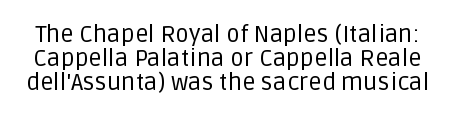
{"italic": "no", "bold": "no", "underline": "no", "line_spacing": "tight", "line_spacing_ratio": 0.99, "letter_spacing": "normal", "letter_spacing_em": 0.0, "glyph_px": 24}
